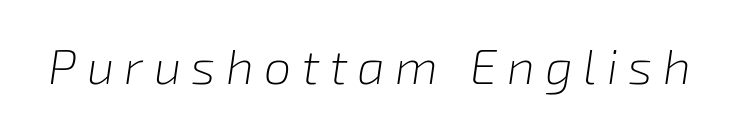
Q: Is the text bold? A: No.
Q: Is the text italic (slanted)? A: Yes, it leans right by about 8 degrees.
Q: Is the text underlined? A: No.
Q: Is the spacing between letters normal or unusually wide? A: Unusually wide.
Q: Width (condensed, normal, or wide)? A: Normal.
Q: Stroke contrast? A: Low.
Q: x-height? A: Medium.
Q: Monospaced? A: No.
